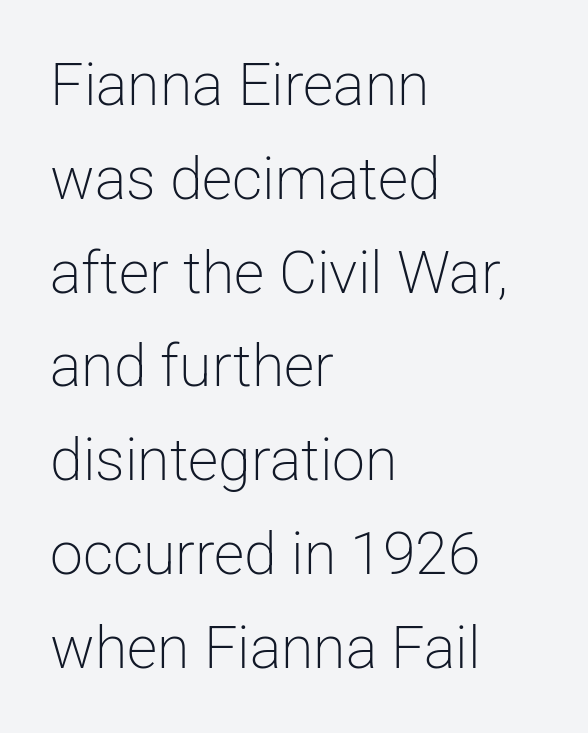
The image shows 59 px light sans-serif type, upright; set left-aligned, normal line spacing (1.59x), normal letter spacing, not underlined; low stroke contrast and a medium x-height.
